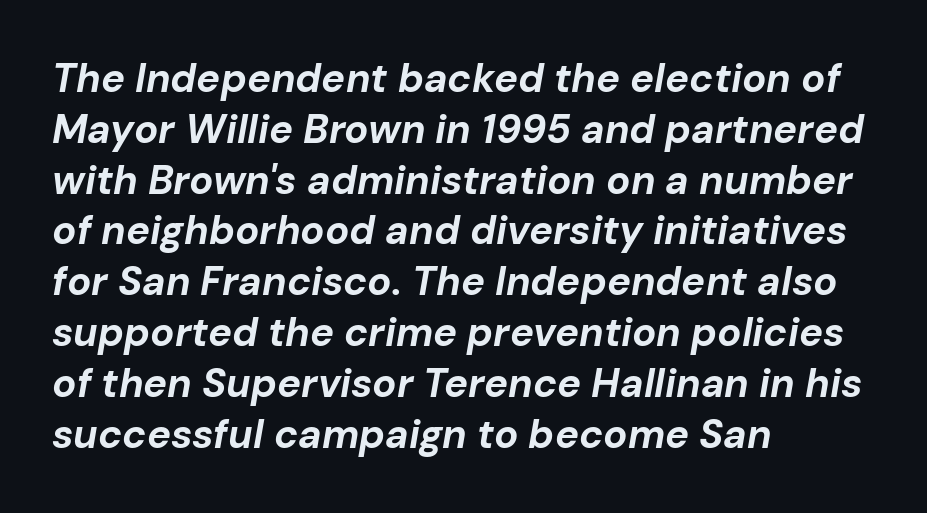
The image shows 40 px bold type, italic (leaning right); set left-aligned, normal line spacing (1.27x), normal letter spacing, not underlined; low stroke contrast and a medium x-height.
